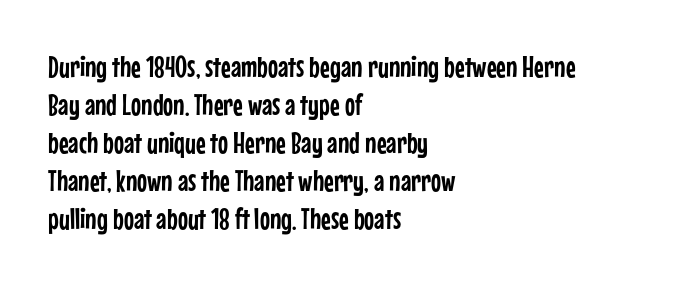
The image shows 30 px condensed sans-serif type, upright; set left-aligned, normal line spacing (1.27x), normal letter spacing, not underlined; low stroke contrast and a medium x-height.
